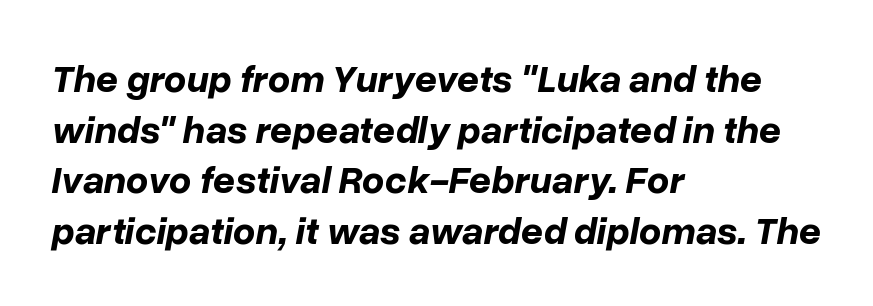
Here the glyphs are tracked normally, forming tight word shapes. Yep, that's italic — everything's leaning. Proportional: the letters do not fall into vertical columns. The font is running at its bold setting. Each row of text sits above clean, open space.
